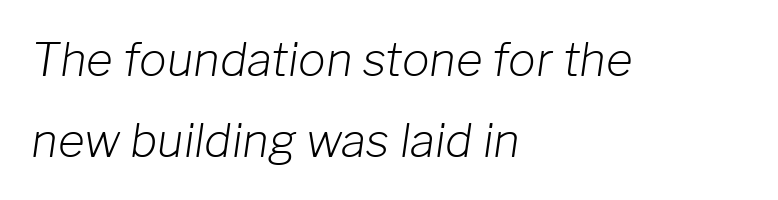
Each word holds together tightly as a unit, with standard inter-letter gaps. A typesetter would mark this as italic. Spacing verdict: proportional, widths tailored to each character. The ragged edge is on the right, which tells us the setting is flush left. The letterforms sit at book weight or below. The baseline area is clear.
